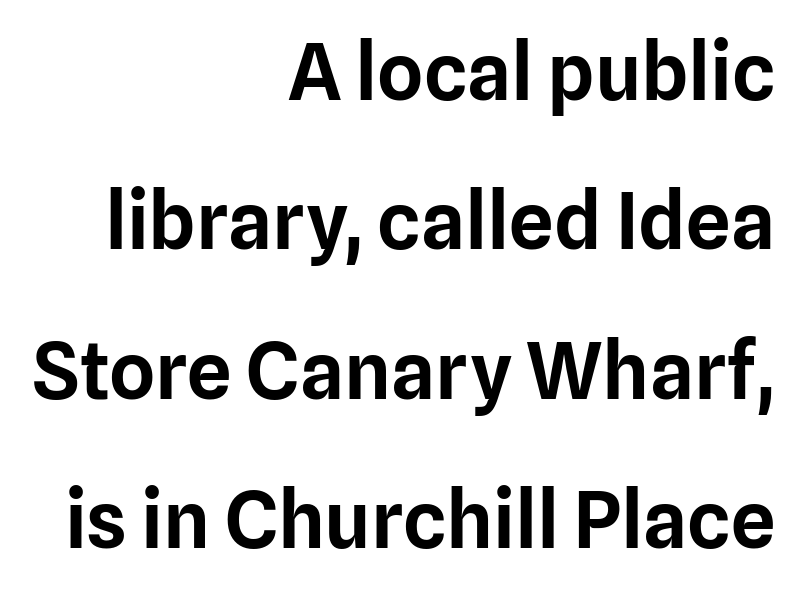
Q: Is the text italic (slanted)? A: No, it is upright.
Q: Is the typeface a serif or a sans-serif typeface? A: Sans-serif.
Q: Is the text underlined? A: No.
Q: How is the paragraph aligned? A: Right-aligned.
Q: Is the spacing between letters normal or unusually wide? A: Normal.
Q: Width (condensed, normal, or wide)? A: Normal.
Q: Stroke contrast? A: Low.
Q: x-height? A: Medium.
Q: Monospaced? A: No.
